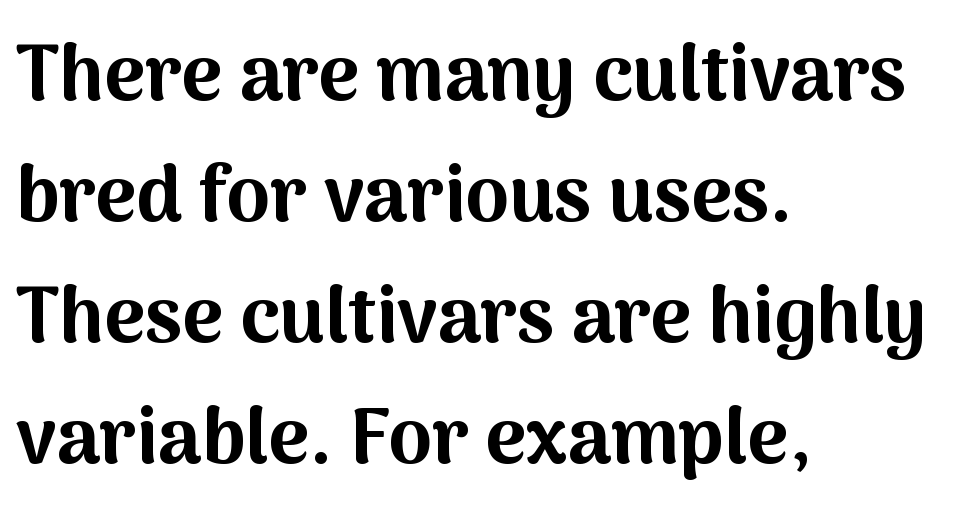
No italicization has been applied; the sample stays upright. No feet cap the strokes, marking this as sans-serif type. These lines are set flush left with a ragged right edge. Nobody touched the tracking dial on this one. Typographic density is high because the face is bold. This sample keeps an unexceptional amount of space between lines.
